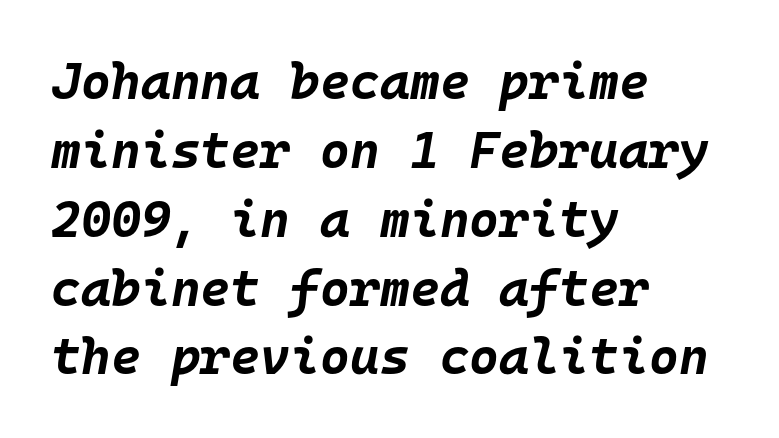
The image shows 51 px bold type, italic (leaning right), monospaced; set left-aligned, normal line spacing (1.35x), normal letter spacing, not underlined; low stroke contrast and a large x-height.
